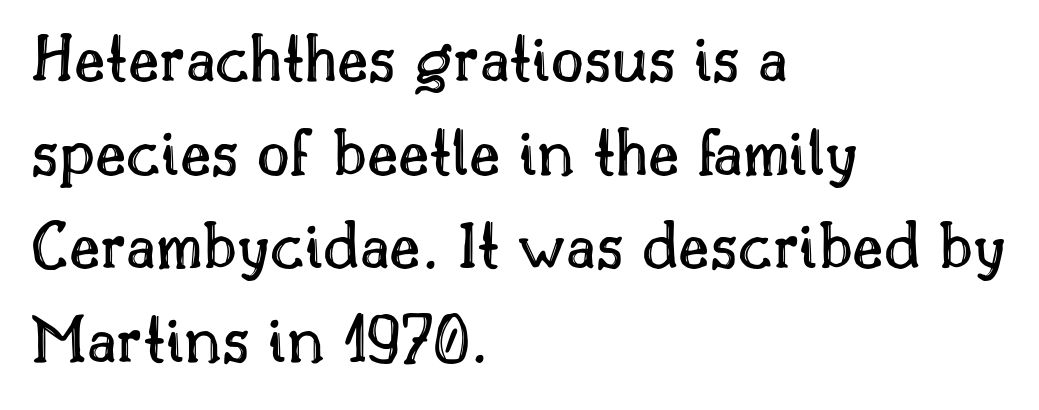
Words float on clear page, feet unadorned. How would I describe the line gaps? Plain and ordinary. In CSS terms this would be text-align: left. You could not count columns in this text — the font is proportionally spaced.
